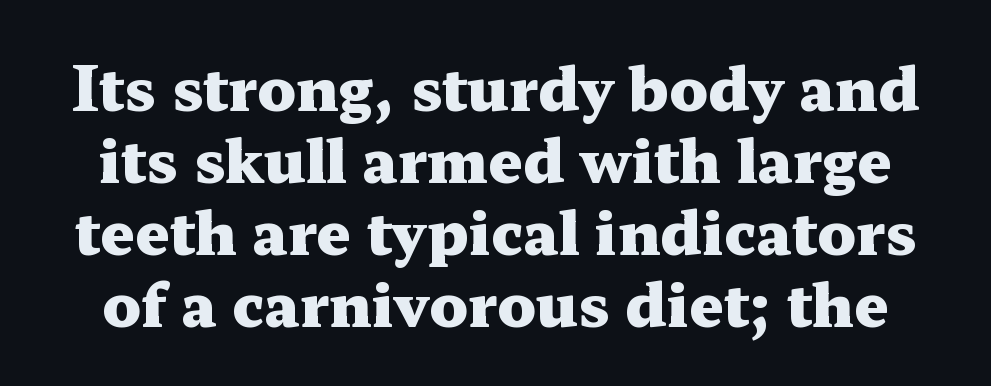
Note the varied advance widths — an 'i' is clearly narrower than an 'm'. Unlike italic type, these characters show no tilt at all. The typesetting leans heavy: a genuine bold. I'd call this a serif setting — the letters wear small feet. Type without underlining. Characters follow at the spacing the type designer built in.
